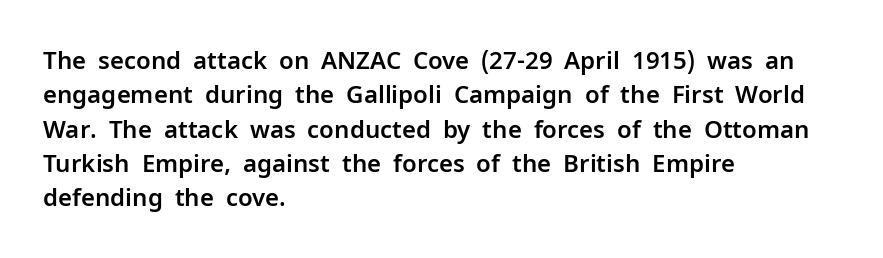
The rows are spaced the way most documents space them. Italic: no, the glyphs are upright roman. Reading down the block, your eye returns to a fixed left position each line. The words here are not underlined. Nothing unusual about the tracking: characters are spaced as the font intends.
